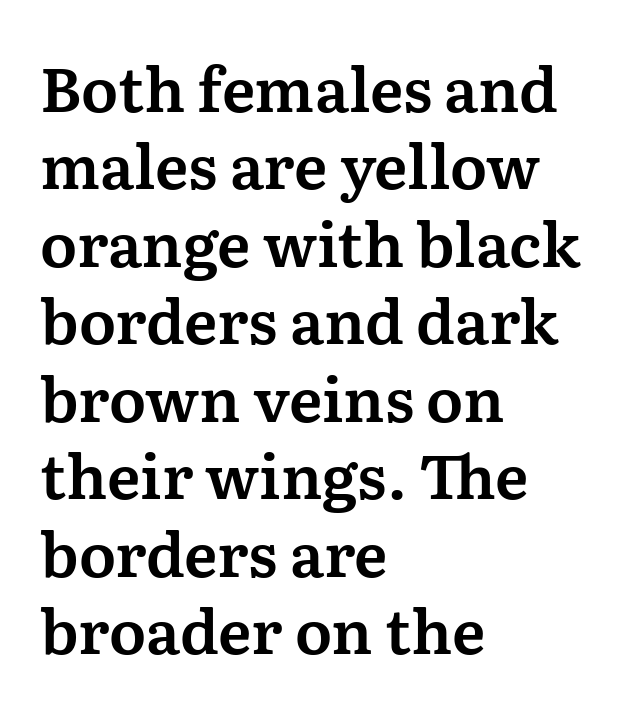
The image shows 61 px serif type, upright; set left-aligned, normal line spacing (1.27x), normal letter spacing, not underlined; medium stroke contrast and a medium x-height.
